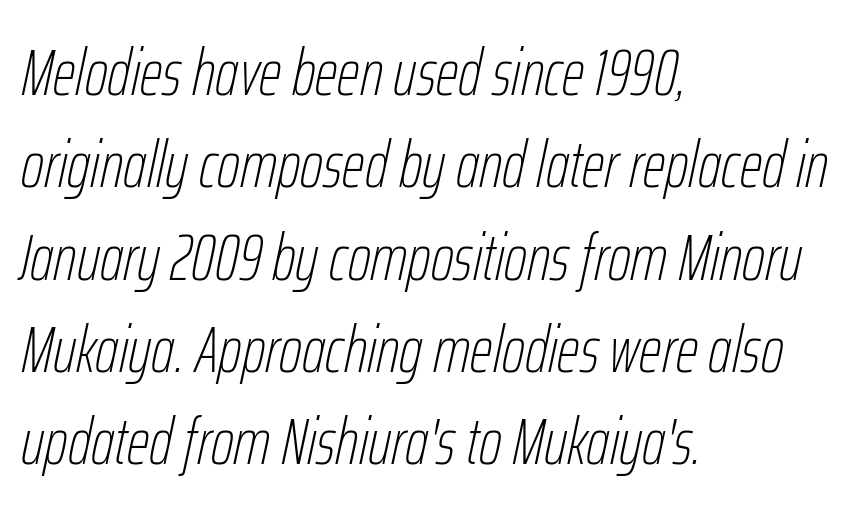
Q: Is the text bold? A: No.
Q: Is the text italic (slanted)? A: Yes, it leans right by about 12 degrees.
Q: Is the text underlined? A: No.
Q: How is the paragraph aligned? A: Left-aligned.
Q: Is the spacing between letters normal or unusually wide? A: Normal.
Q: Is the spacing between lines tight, normal or loose? A: Normal.
Q: Width (condensed, normal, or wide)? A: Condensed.
Q: Stroke contrast? A: Low.
Q: x-height? A: Medium.
Q: Monospaced? A: No.
